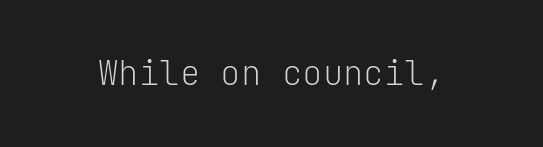
Q: Is the text bold? A: No.
Q: Is the text italic (slanted)? A: No, it is upright.
Q: Is the typeface a serif or a sans-serif typeface? A: Sans-serif.
Q: Is the text underlined? A: No.
Q: Is the spacing between letters normal or unusually wide? A: Normal.
Q: Width (condensed, normal, or wide)? A: Normal.
Q: Stroke contrast? A: Low.
Q: x-height? A: Medium.
Q: Monospaced? A: Yes.
